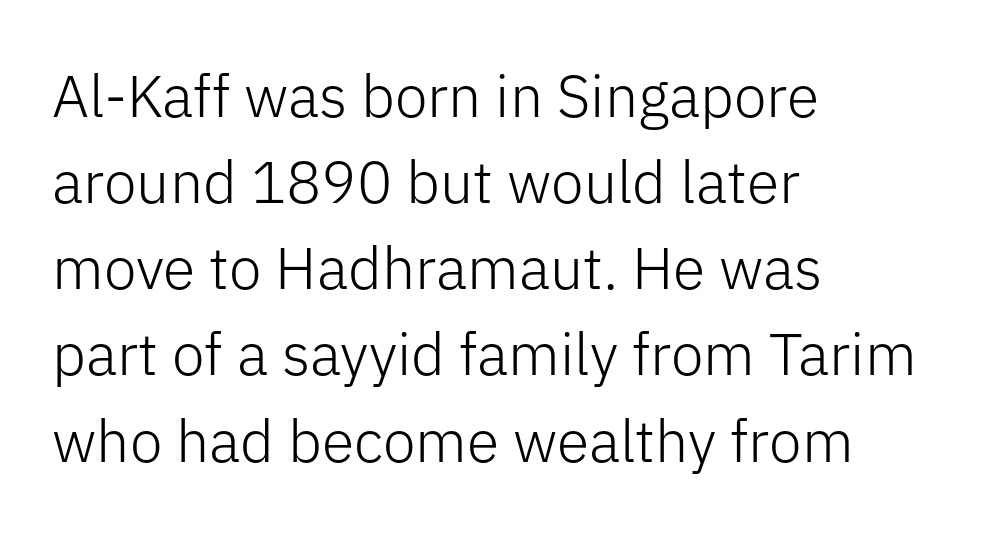
The image shows 59 px light sans-serif type, upright; set left-aligned, normal line spacing (1.46x), normal letter spacing, not underlined; low stroke contrast and a medium x-height.
